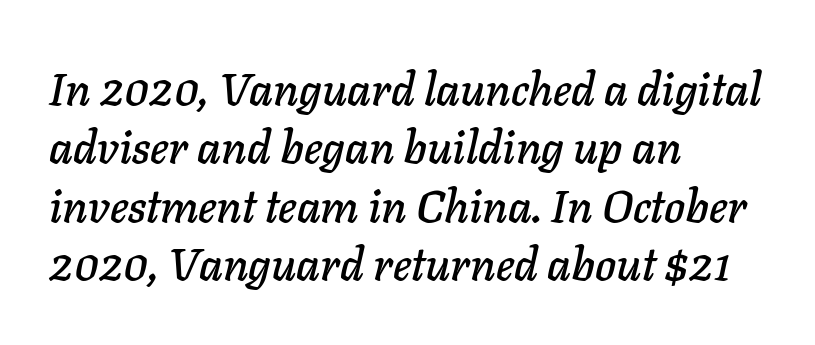
{"italic": "yes", "lean": "right", "slant_degrees": 11, "width": "normal", "stroke_contrast": "low", "x_height": "medium", "monospaced": "no", "underline": "no", "align": "left", "line_spacing": "normal", "line_spacing_ratio": 1.3, "letter_spacing": "normal", "letter_spacing_em": 0.0, "glyph_px": 45}
